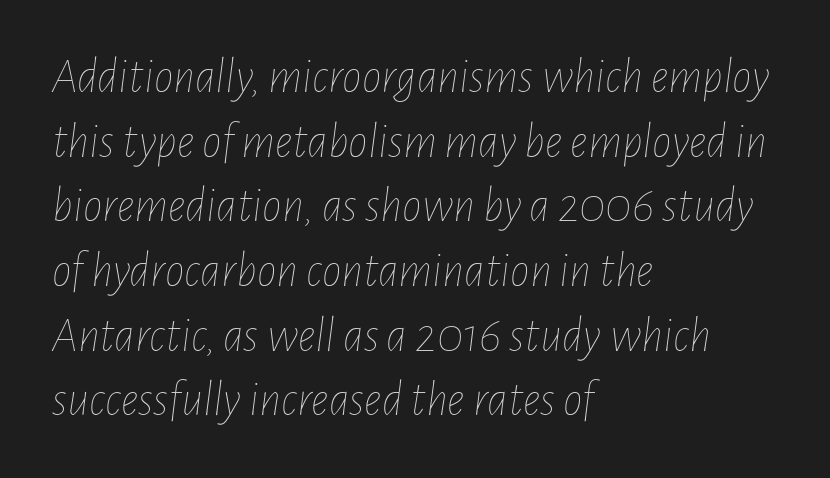
{"italic": "yes", "lean": "right", "slant_degrees": 7, "bold": "no", "weight": "thin", "width": "condensed", "stroke_contrast": "low", "x_height": "medium", "monospaced": "no", "underline": "no", "align": "left", "line_spacing": "normal", "line_spacing_ratio": 1.32, "letter_spacing": "normal", "letter_spacing_em": 0.0, "glyph_px": 49}
